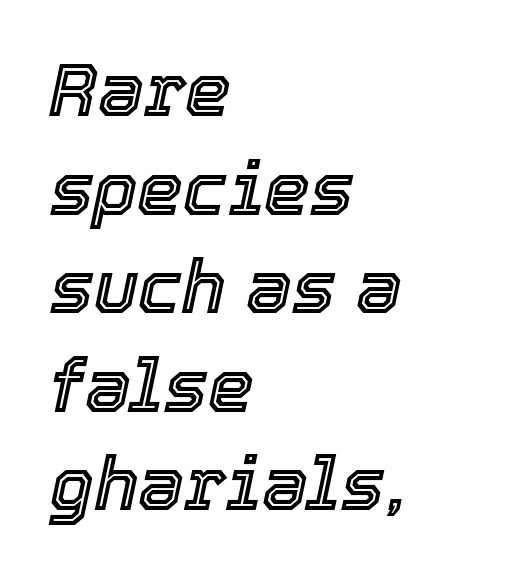
{"italic": "yes", "lean": "right", "slant_degrees": 12, "width": "normal", "x_height": "medium", "monospaced": "no", "underline": "no", "align": "left", "line_spacing": "normal", "line_spacing_ratio": 1.35, "letter_spacing": "normal", "letter_spacing_em": 0.0, "glyph_px": 73}
